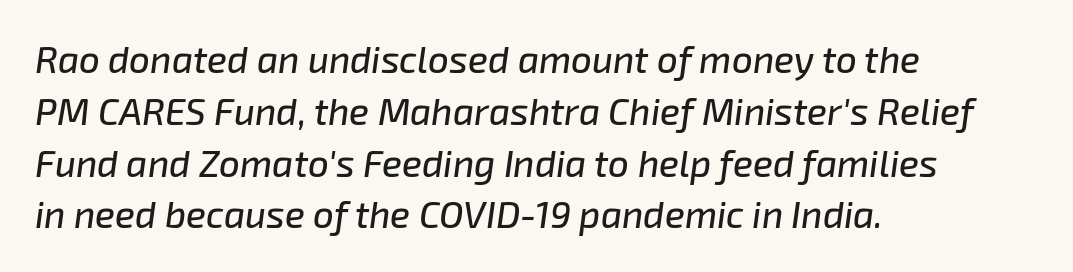
The image shows 37 px text type, italic (leaning right); set left-aligned, normal line spacing (1.4x), normal letter spacing, not underlined; low stroke contrast and a medium x-height.
